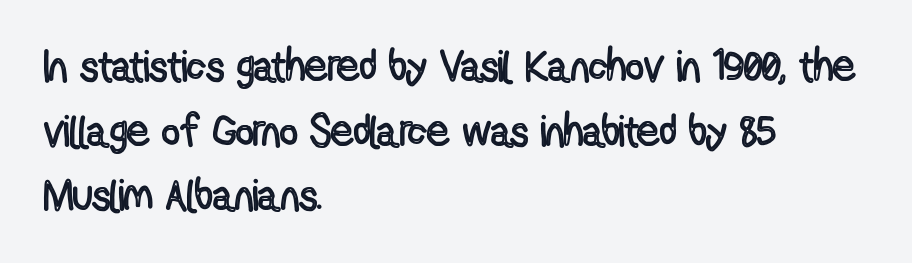
Q: Is the text italic (slanted)? A: No, it is upright.
Q: Is the text underlined? A: No.
Q: How is the paragraph aligned? A: Left-aligned.
Q: Is the spacing between letters normal or unusually wide? A: Normal.
Q: Is the spacing between lines tight, normal or loose? A: Normal.
Q: Width (condensed, normal, or wide)? A: Condensed.
Q: x-height? A: Medium.
Q: Monospaced? A: No.
